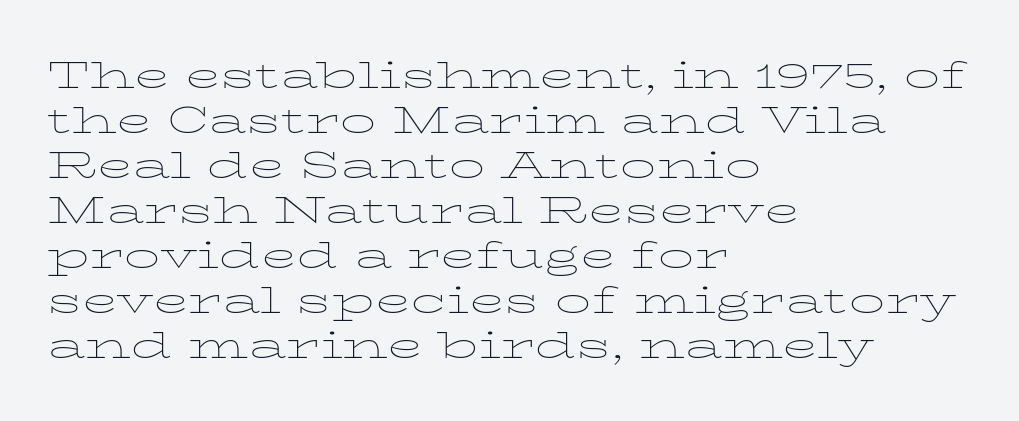
Q: Is the text bold? A: No.
Q: Is the text italic (slanted)? A: No, it is upright.
Q: Is the typeface a serif or a sans-serif typeface? A: Serif.
Q: Is the text underlined? A: No.
Q: How is the paragraph aligned? A: Left-aligned.
Q: Is the spacing between letters normal or unusually wide? A: Normal.
Q: Is the spacing between lines tight, normal or loose? A: Normal.
Q: Width (condensed, normal, or wide)? A: Wide.
Q: Stroke contrast? A: Low.
Q: x-height? A: Medium.
Q: Monospaced? A: No.
